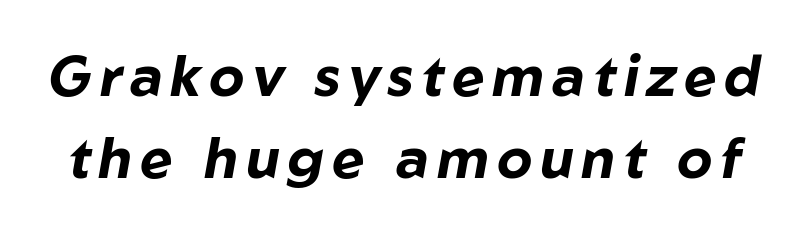
The image shows 56 px bold type, italic (leaning right); set normal line spacing (1.47x), not underlined; low stroke contrast and a medium x-height.
